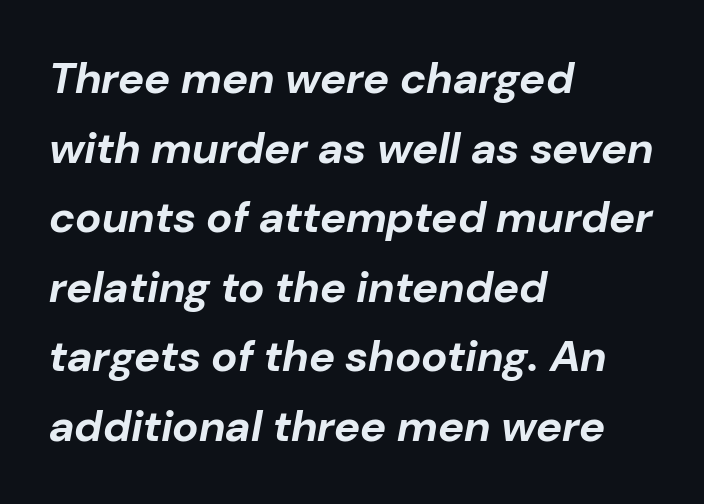
The designer left line spacing at the default. Default kerning and tracking; the words read as compact shapes. Bare-footed words on every line. The lettering tilts uniformly, giving the passage an italic look.
